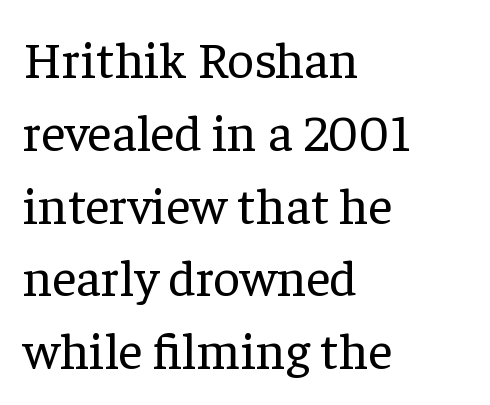
No heavy texture on the line: the type isn't bold. The specimen omits any rule beneath the text block's lines. A typesetter would call this proportional, since set widths differ per character. Note: serifs present on the glyphs.
